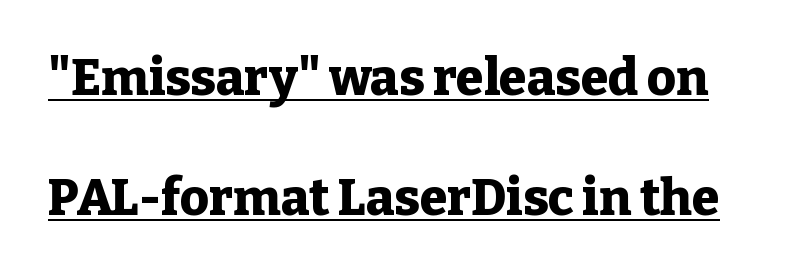
How are the letters spaced? Ordinarily, with no added tracking. Classification — serif. Looks like regular typesetting: each glyph gets only the width it needs. Underlined type. Summary of vertical rhythm: relaxed, with wide interline spacing. The typography opts for an upright posture over an oblique one.
